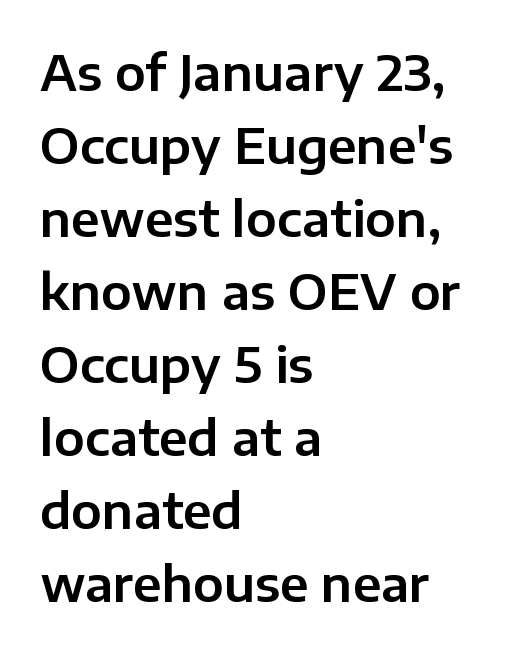
A student would call this left alignment; a typographer would say flush left, rag right. Quick note: interline space is typical. This sample uses an upright cut, with every glyph sitting square on the baseline. Each row of text sits above clean, open space. Letterform terminals end flat and unadorned throughout the passage.
